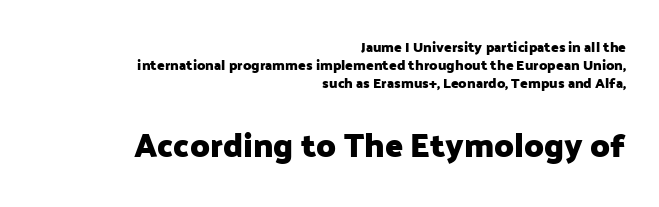
Q: Is the text bold? A: Yes.
Q: Is the text italic (slanted)? A: No, it is upright.
Q: Is the typeface a serif or a sans-serif typeface? A: Sans-serif.
Q: Is the text underlined? A: No.
Q: How is the paragraph aligned? A: Right-aligned.
Q: Is the spacing between letters normal or unusually wide? A: Normal.
Q: Is the spacing between lines tight, normal or loose? A: Normal.
Q: Which block of text is set in a larger size, the first (top) or the second (bottom)? A: The second (bottom) one.
Q: Width (condensed, normal, or wide)? A: Normal.
Q: Stroke contrast? A: Low.
Q: x-height? A: Medium.
Q: Monospaced? A: No.
